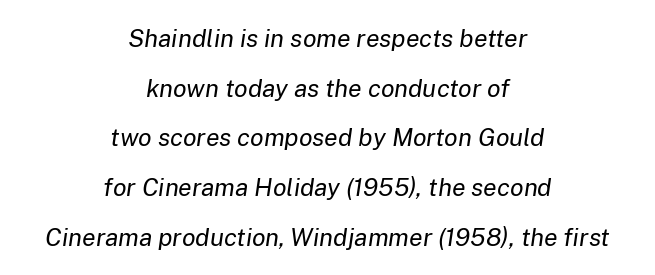
Heaviness? Minimal to ordinary, like unemphasized prose. Does the copy run flush right? No — it is centered line by line. The face used here has a pronounced slope to its letters. The lines are spread far apart with generous leading. Unmarked baselines from the first word to the last. Nobody touched the tracking dial on this one.
